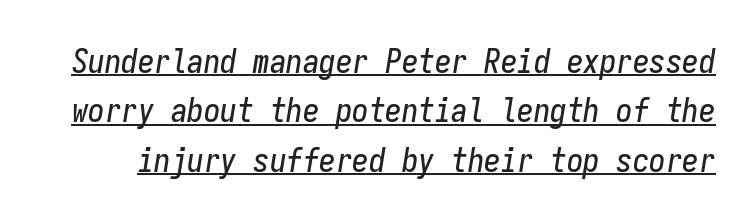
What decoration does the sample have? An underline. These lines are rendered in a fixed-pitch font. The tracking reads as untouched default to a designer's eye. The vertical gap from one line to the next is medium. Every character sits at an angle, as italics do.
